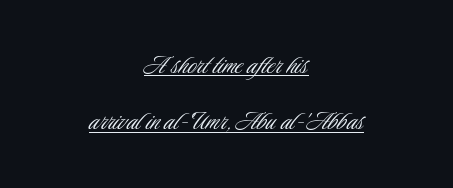
{"serif": "no", "bold": "no", "weight": "light", "width": "condensed", "stroke_contrast": "low", "x_height": "small", "monospaced": "no", "underline": "yes", "align": "center", "line_spacing_ratio": 1.88, "letter_spacing": "normal", "letter_spacing_em": 0.0, "glyph_px": 30}
